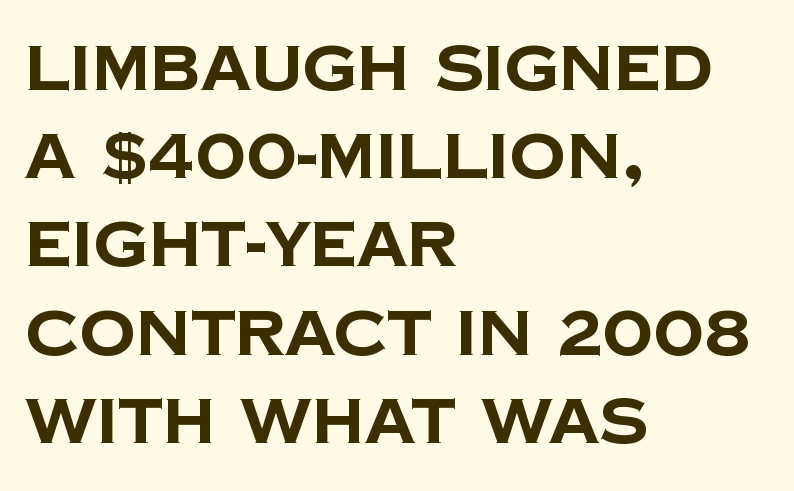
The image shows 63 px bold sans-serif type; set left-aligned, normal line spacing (1.4x), normal letter spacing, not underlined; low stroke contrast and a large x-height.
